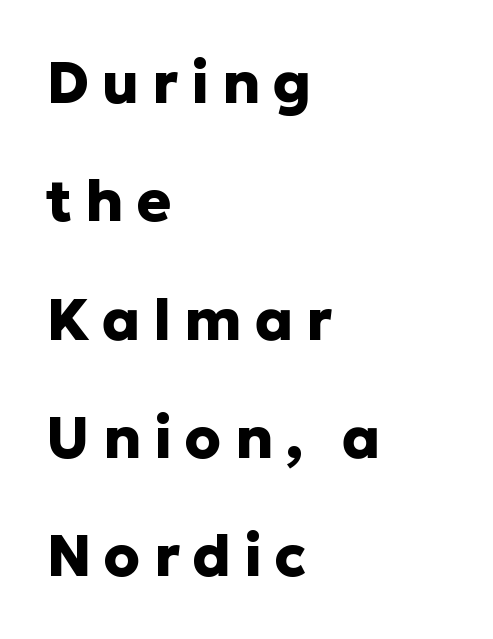
{"serif": "no", "italic": "no", "bold": "yes", "weight": "heavy", "width": "normal", "stroke_contrast": "low", "x_height": "medium", "monospaced": "no", "underline": "no", "align": "left", "line_spacing": "loose", "line_spacing_ratio": 2.04, "letter_spacing": "wide", "letter_spacing_em": 0.22, "glyph_px": 58}
